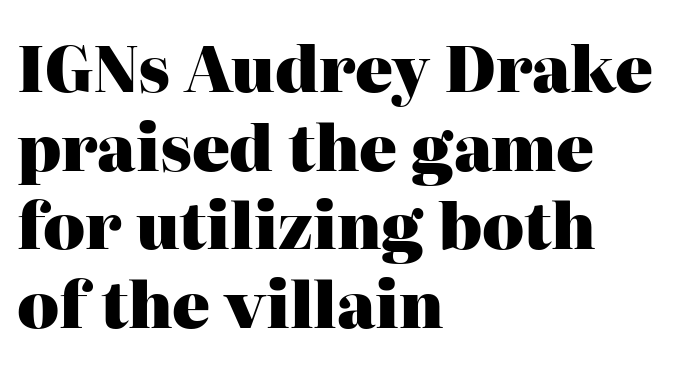
{"serif": "yes", "italic": "no", "bold": "yes", "weight": "heavy", "width": "normal", "stroke_contrast": "high", "x_height": "medium", "monospaced": "no", "underline": "no", "align": "left", "line_spacing": "normal", "line_spacing_ratio": 1.25, "letter_spacing": "normal", "letter_spacing_em": 0.0, "glyph_px": 63}
